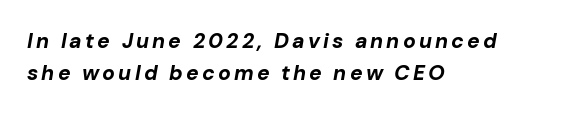
Left-aligned paragraph, ragged on the right. The rendering applies a slant to the glyphs. Its strokes are broad and dark, the hallmark of bold type. Reading down the column, the eye jumps a familiar distance to each next line. Decoration check: the copy has no underline.
